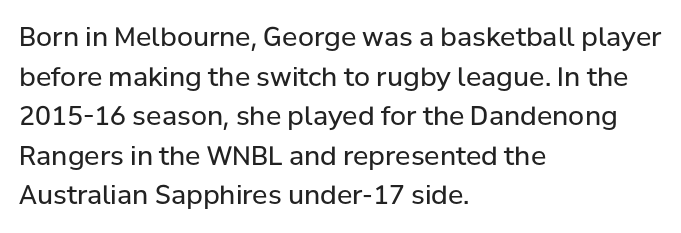
The block of text has a typical density, with ordinary space between rows. The line texture is even and compact thanks to regular tracking. Nothing heavy about these letters — not bold at all. Which margin do the lines hug? The left one — the right edge is uneven.
